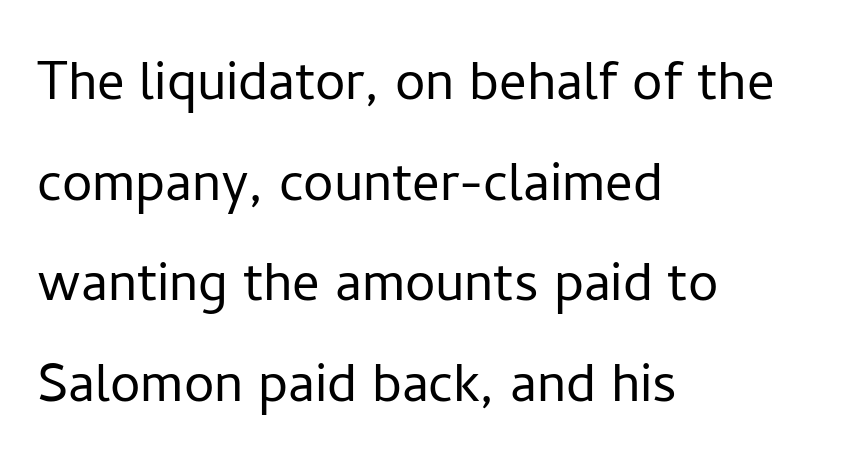
The image shows 68 px light sans-serif type, upright; set left-aligned, normal line spacing (1.48x), normal letter spacing, not underlined; low stroke contrast and a medium x-height.
